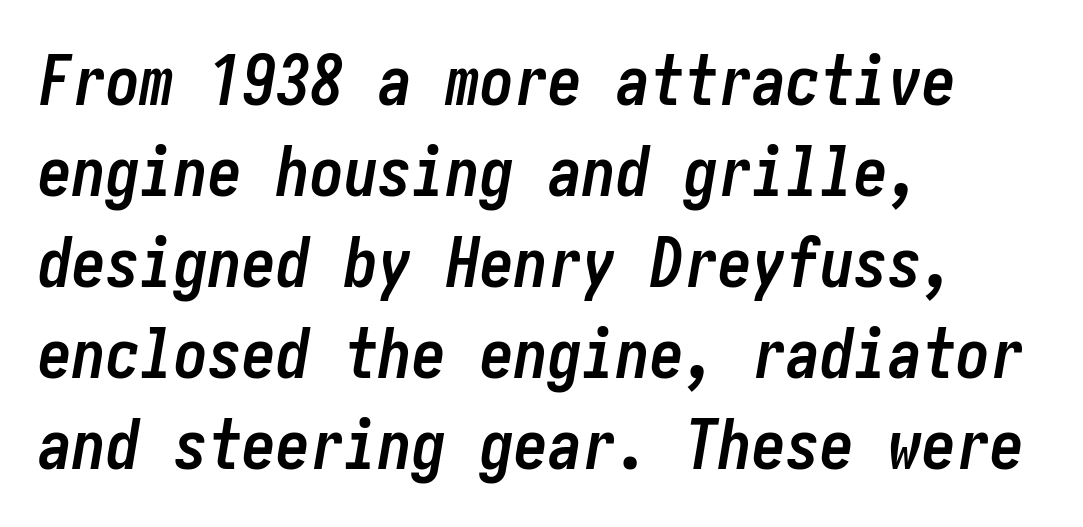
{"italic": "yes", "lean": "right", "slant_degrees": 10, "bold": "yes", "weight": "semibold", "width": "condensed", "stroke_contrast": "low", "x_height": "medium", "underline": "no", "align": "left", "line_spacing": "normal", "line_spacing_ratio": 1.34, "letter_spacing": "normal", "letter_spacing_em": 0.0, "glyph_px": 68}
